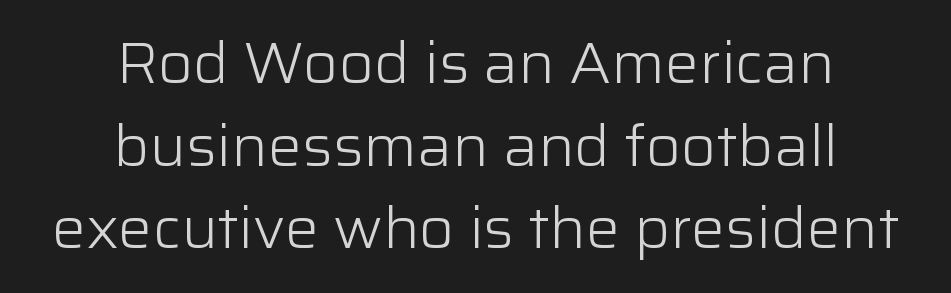
The image shows 57 px light sans-serif type, upright; set centered, normal line spacing (1.45x), normal letter spacing, not underlined; low stroke contrast and a medium x-height.
